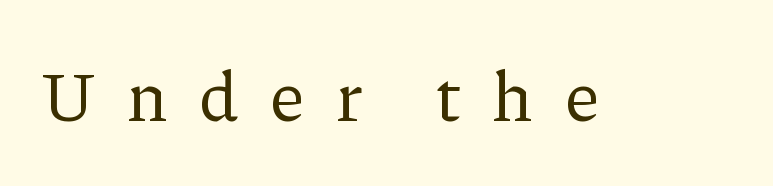
Q: Is the text bold? A: No.
Q: Is the text italic (slanted)? A: No, it is upright.
Q: Is the typeface a serif or a sans-serif typeface? A: Serif.
Q: Is the text underlined? A: No.
Q: Is the spacing between letters normal or unusually wide? A: Unusually wide.
Q: Width (condensed, normal, or wide)? A: Normal.
Q: Stroke contrast? A: Low.
Q: x-height? A: Medium.
Q: Monospaced? A: No.
